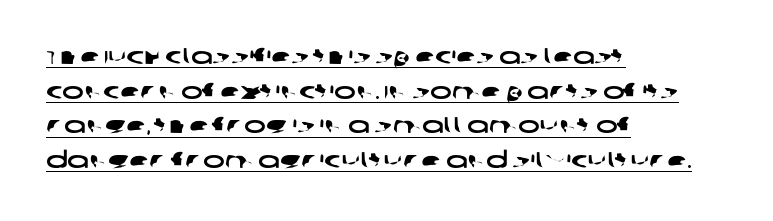
Q: Is the text underlined? A: Yes.
Q: How is the paragraph aligned? A: Left-aligned.
Q: Is the spacing between letters normal or unusually wide? A: Normal.
Q: Is the spacing between lines tight, normal or loose? A: Normal.
